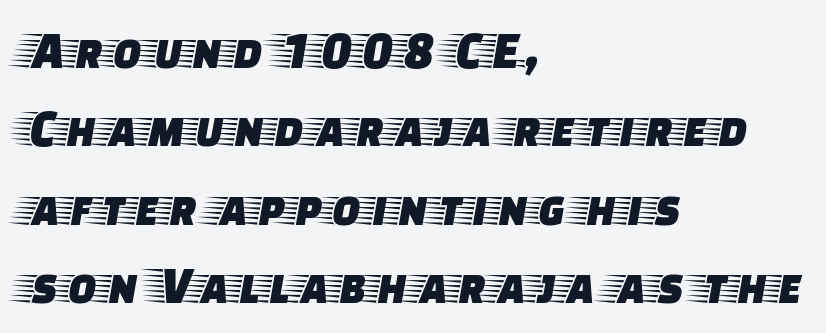
{"serif": "yes", "width": "wide", "stroke_contrast": "low", "x_height": "large", "monospaced": "no", "underline": "no", "align": "left", "line_spacing": "normal", "line_spacing_ratio": 1.48, "letter_spacing": "normal", "letter_spacing_em": 0.0, "glyph_px": 53}
